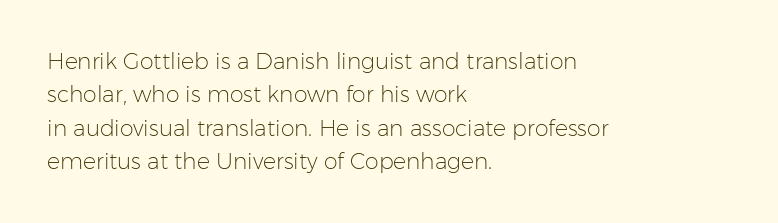
The image shows 22 px text type, upright; set left-aligned, normal line spacing (1.52x), normal letter spacing, not underlined.
